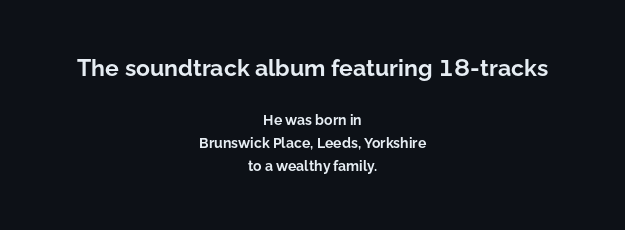
The image shows 23 px bold type, upright; set centered, normal line spacing (1.66x), normal letter spacing, not underlined; the first (top) block is 1.64x larger.
